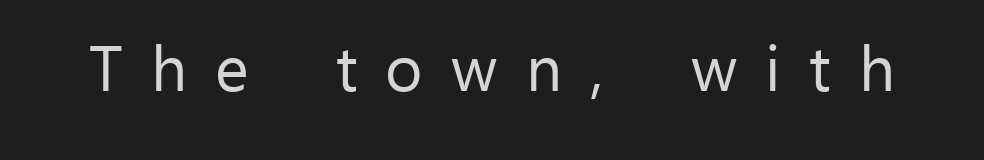
Q: Is the text bold? A: No.
Q: Is the text italic (slanted)? A: No, it is upright.
Q: Is the typeface a serif or a sans-serif typeface? A: Sans-serif.
Q: Is the text underlined? A: No.
Q: Is the spacing between letters normal or unusually wide? A: Unusually wide.
Q: Width (condensed, normal, or wide)? A: Normal.
Q: Stroke contrast? A: Low.
Q: x-height? A: Medium.
Q: Monospaced? A: No.
